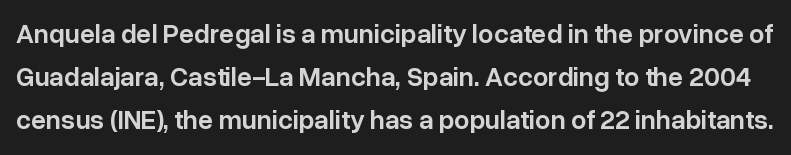
Q: Is the text bold? A: Semi-bold.
Q: Is the text italic (slanted)? A: No, it is upright.
Q: Is the text underlined? A: No.
Q: Is the spacing between letters normal or unusually wide? A: Normal.
Q: Is the spacing between lines tight, normal or loose? A: Normal.
